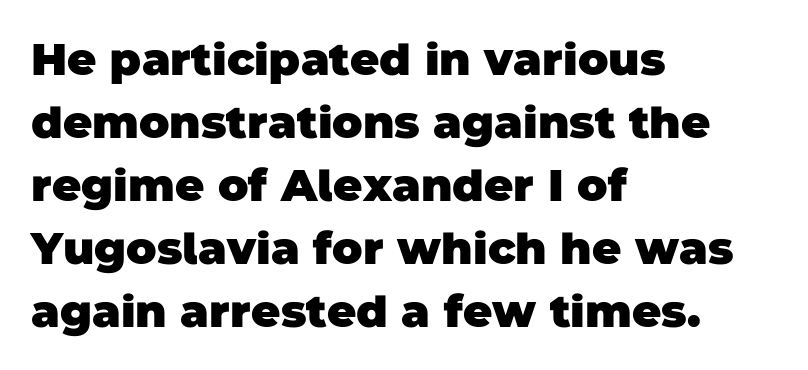
Note the varied advance widths — an 'i' is clearly narrower than an 'm'. In terms of leading, this rendering sits right in the middle. The letterforms sit shoulder to shoulder at normal distance. Descender tails drop into unmarked territory. Short and long lines alike share a common starting point at left. Nothing sits at the stroke ends, so this counts as sans-serif.
